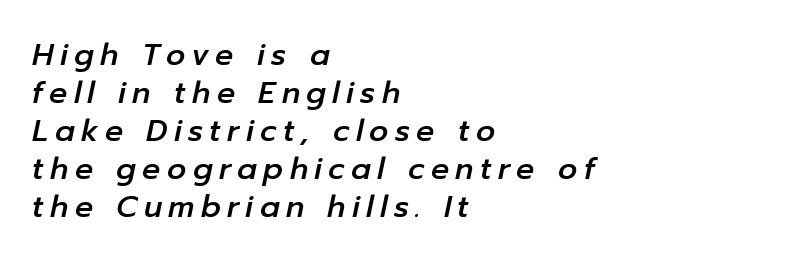
The image shows 30 px text type, italic (leaning right); set left-aligned, normal line spacing (1.27x), unusually wide letter spacing (+0.21 em), not underlined; low stroke contrast and a medium x-height.
